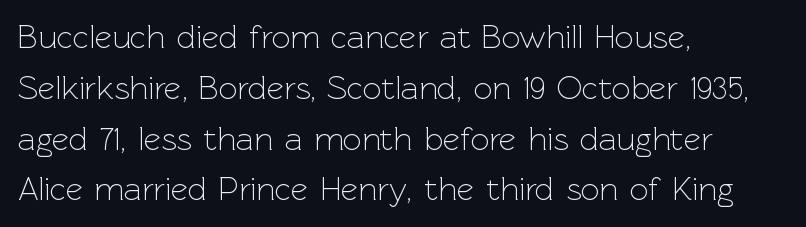
Each new line begins a customary step beneath the previous one. The face used here is proportionally spaced, like ordinary book or web type. Every row of glyphs begins at an identical x-position on the left. Each letter's strokes conclude bluntly, with no projecting serifs.
